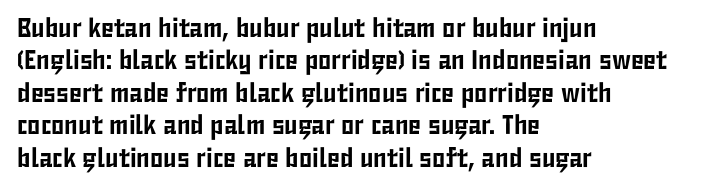
The image shows 27 px text type, upright; set left-aligned, line spacing 1.2x, normal letter spacing, not underlined.
